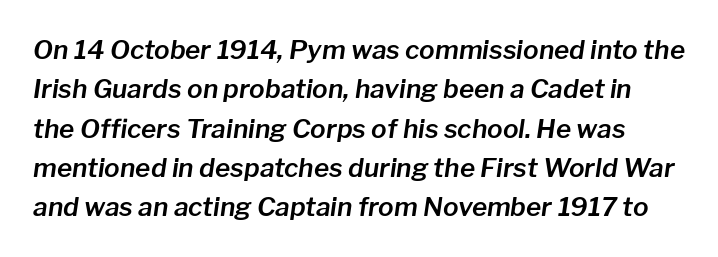
{"italic": "yes", "lean": "right", "slant_degrees": 8, "underline": "no", "line_spacing": "normal", "line_spacing_ratio": 1.51, "letter_spacing": "normal", "letter_spacing_em": 0.0, "glyph_px": 26}
